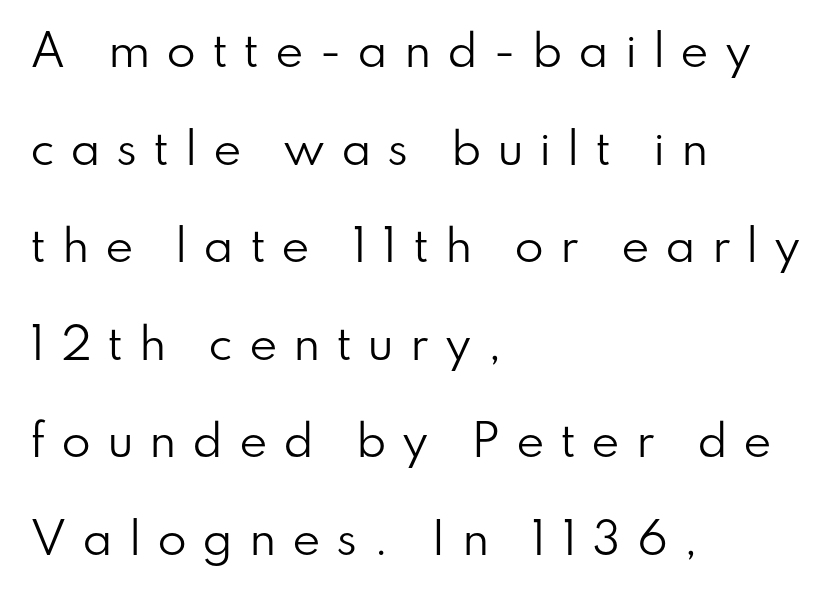
The image shows 43 px regular-weight sans-serif type, upright; set left-aligned, loose line spacing (2.27x), unusually wide letter spacing (+0.36 em), not underlined; low stroke contrast and a small x-height.
